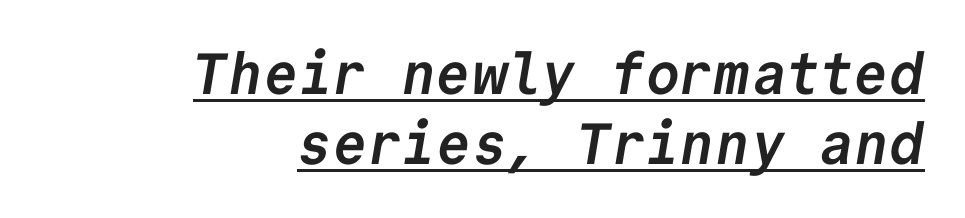
{"serif": "no", "bold": "yes", "weight": "semibold", "width": "normal", "stroke_contrast": "low", "x_height": "medium", "monospaced": "yes", "underline": "yes", "align": "right", "line_spacing_ratio": 1.21, "letter_spacing": "normal", "letter_spacing_em": 0.0, "glyph_px": 58}
